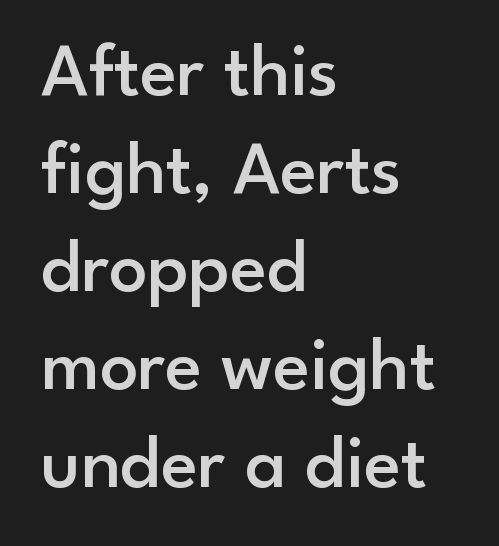
Q: Is the text bold? A: Semi-bold.
Q: Is the text italic (slanted)? A: No, it is upright.
Q: Is the typeface a serif or a sans-serif typeface? A: Sans-serif.
Q: Is the text underlined? A: No.
Q: How is the paragraph aligned? A: Left-aligned.
Q: Is the spacing between letters normal or unusually wide? A: Normal.
Q: Is the spacing between lines tight, normal or loose? A: Normal.
Q: Width (condensed, normal, or wide)? A: Normal.
Q: Stroke contrast? A: Low.
Q: x-height? A: Small.
Q: Monospaced? A: No.
